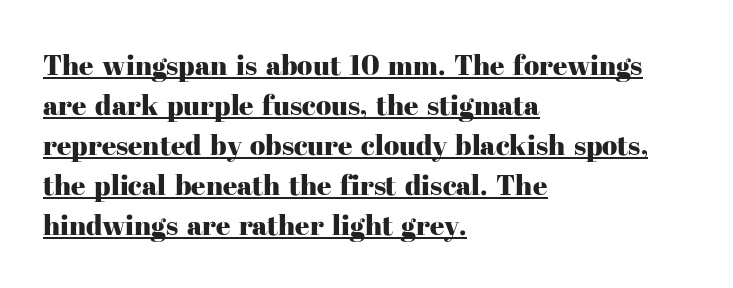
The image shows 28 px serif type, upright; set left-aligned, normal line spacing (1.43x), normal letter spacing, underlined; high stroke contrast and a medium x-height.
